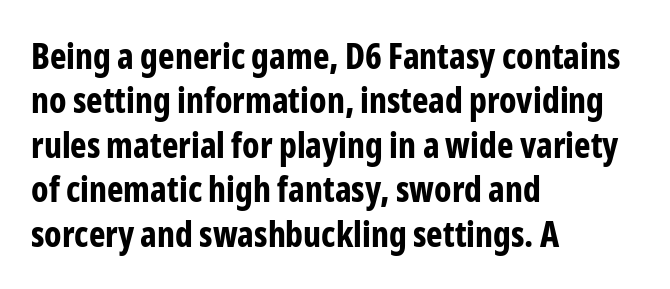
The image shows 35 px bold, condensed sans-serif type, upright; set left-aligned, normal line spacing (1.27x), normal letter spacing, not underlined; low stroke contrast and a medium x-height.
